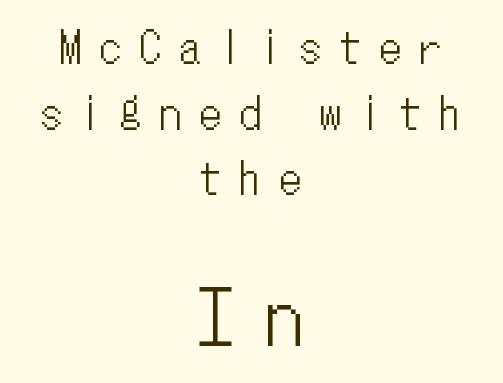
{"italic": "no", "width": "condensed", "stroke_contrast": "low", "x_height": "medium", "monospaced": "yes", "underline": "no", "align": "center", "line_spacing": "normal", "line_spacing_ratio": 1.56, "letter_spacing": "wide", "letter_spacing_em": 0.45, "larger_block": "second", "size_ratio": 1.74, "glyph_px": 73}
